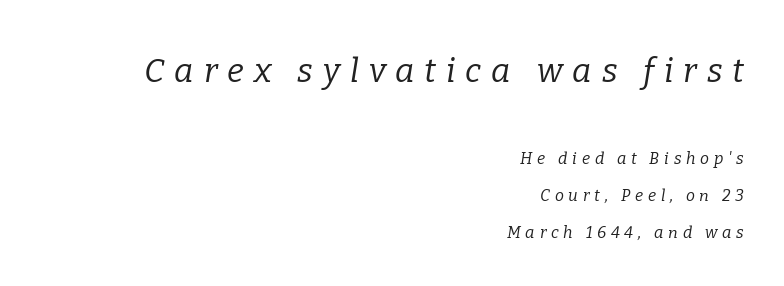
Every character sits at an angle, as italics do. Between one letter and the next there's a generous, obvious gap. Is this a fixed-width face? No — the glyphs have proportional, varying widths. A flush-right, rag-left setting is used for this passage. The line-height multiplier appears high, well above default.
